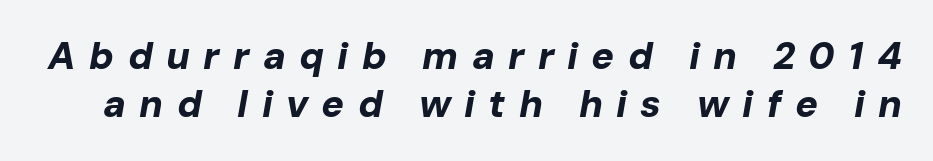
Q: Is the text bold? A: Yes.
Q: Is the text italic (slanted)? A: Yes, it leans right by about 10 degrees.
Q: Is the text underlined? A: No.
Q: Is the spacing between letters normal or unusually wide? A: Unusually wide.
Q: Is the spacing between lines tight, normal or loose? A: Normal.
Q: Width (condensed, normal, or wide)? A: Normal.
Q: Stroke contrast? A: Low.
Q: x-height? A: Medium.
Q: Monospaced? A: No.
